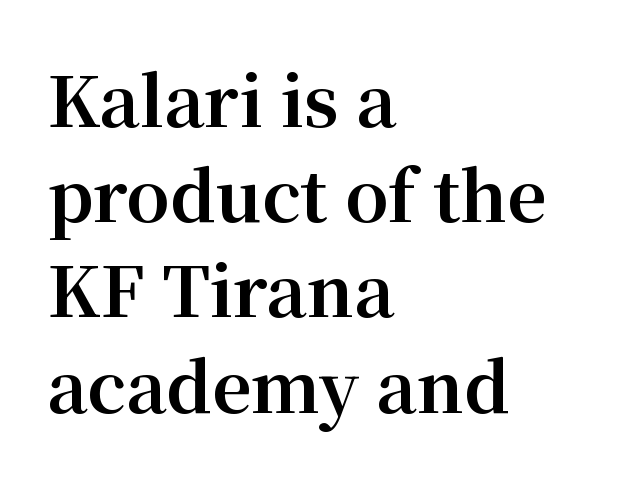
{"serif": "yes", "italic": "no", "bold": "yes", "weight": "bold", "width": "normal", "stroke_contrast": "medium", "x_height": "medium", "monospaced": "no", "underline": "no", "align": "left", "line_spacing": "normal", "line_spacing_ratio": 1.38, "letter_spacing": "normal", "letter_spacing_em": 0.0, "glyph_px": 69}
